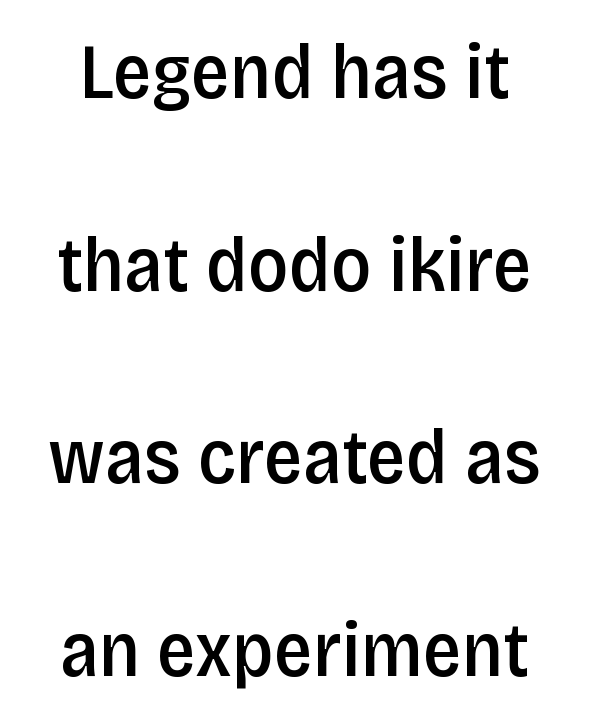
{"serif": "no", "italic": "no", "bold": "semi", "weight": "semibold", "width": "condensed", "stroke_contrast": "low", "x_height": "large", "monospaced": "no", "underline": "no", "line_spacing": "loose", "line_spacing_ratio": 2.47, "letter_spacing": "normal", "letter_spacing_em": 0.0, "glyph_px": 78}
